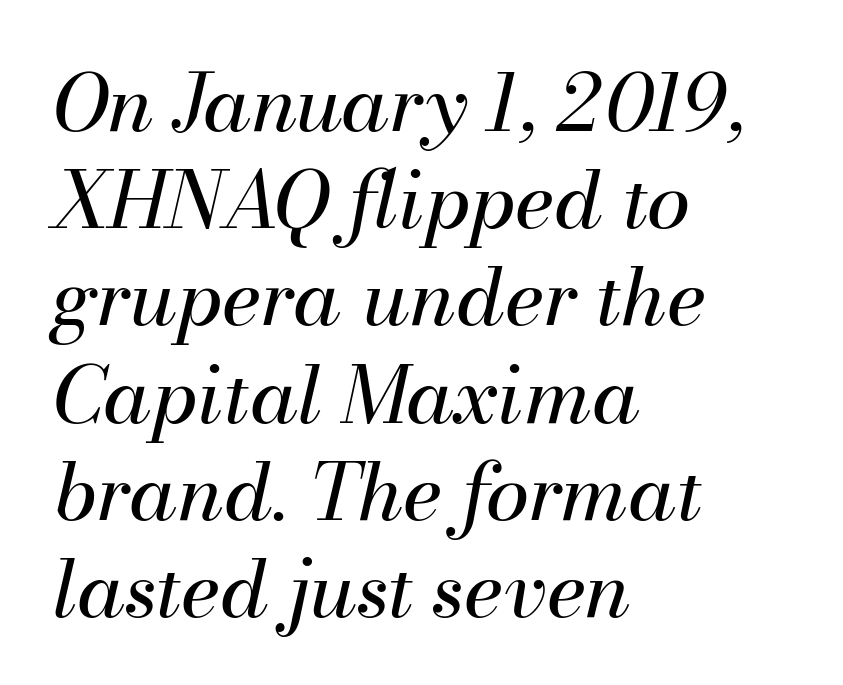
The image shows 79 px regular-weight type, italic (leaning right); set left-aligned, line spacing 1.23x, normal letter spacing, not underlined; medium stroke contrast and a small x-height.
